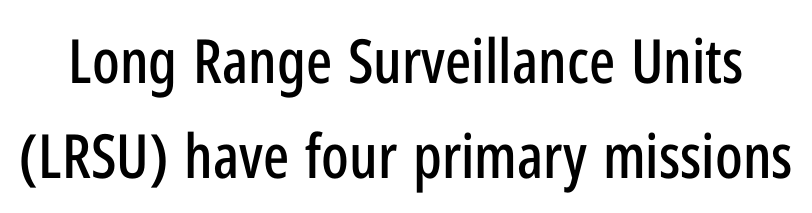
The passage shown is typeset with a sans-serif family. The letterforms sit shoulder to shoulder at normal distance. Type without underlining. The letters advance in unequal steps, a hallmark of proportional type. This is the regular roman posture of the typeface.
